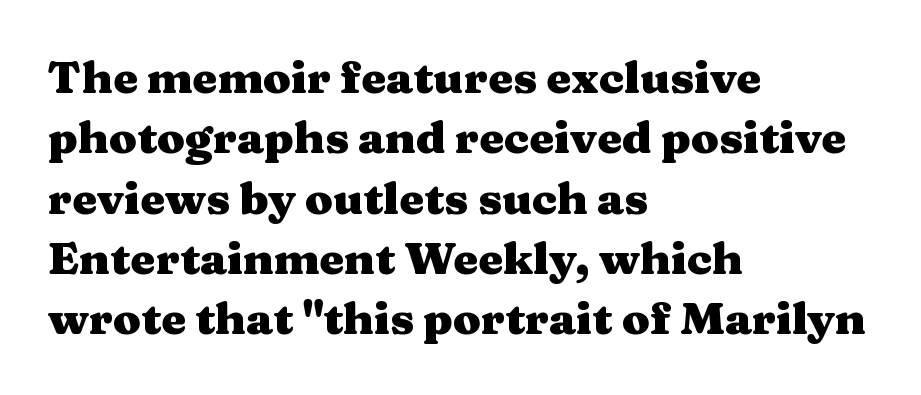
The image shows 45 px heavy, wide serif type, upright; set left-aligned, normal line spacing (1.34x), normal letter spacing, not underlined; medium stroke contrast and a medium x-height.
